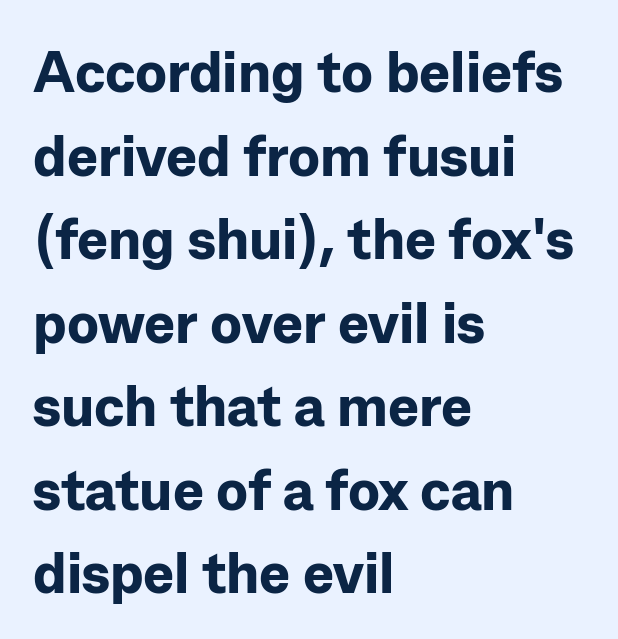
The passage shown is typed in a proportional face where columns would drift. This sample is left-justified, so line endings fall wherever the words run out. Tracking here is standard; glyphs follow each other at the usual distance. Compared with an ordinary text face, these strokes are far heavier — a full bold.
